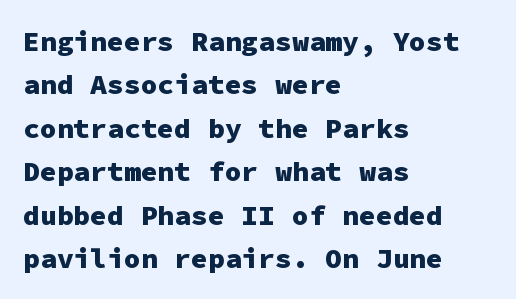
The typesetter chose a ragged-right arrangement here. Chunky letters — that's bold for sure. This sample has the even, mechanical cadence of fixed-width lettering. Typographically, this falls in the sans-serif category. Students, note that the glyphs here touch the page at normal intervals. The gap between lines stays unmarked.
